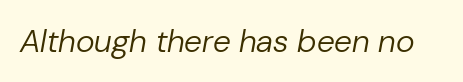
{"italic": "yes", "lean": "right", "slant_degrees": 10, "bold": "no", "weight": "regular", "width": "normal", "stroke_contrast": "low", "x_height": "medium", "monospaced": "no", "underline": "no", "letter_spacing": "normal", "letter_spacing_em": 0.0, "glyph_px": 32}
